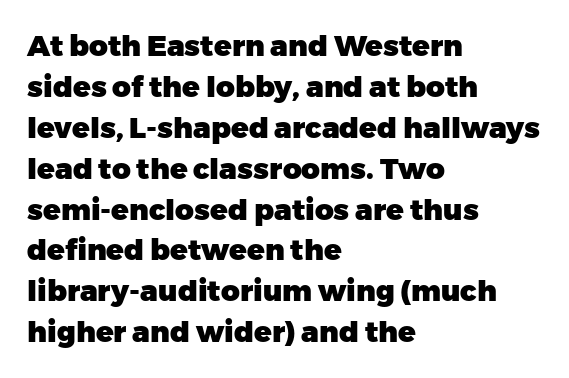
Q: Is the text bold? A: Yes.
Q: Is the text italic (slanted)? A: No, it is upright.
Q: Is the typeface a serif or a sans-serif typeface? A: Sans-serif.
Q: Is the text underlined? A: No.
Q: How is the paragraph aligned? A: Left-aligned.
Q: Is the spacing between letters normal or unusually wide? A: Normal.
Q: Is the spacing between lines tight, normal or loose? A: Normal.
Q: Width (condensed, normal, or wide)? A: Normal.
Q: Stroke contrast? A: Low.
Q: x-height? A: Medium.
Q: Monospaced? A: No.
